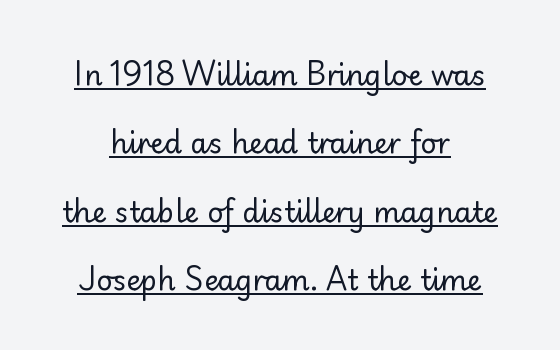
Serif or sans? Sans — the stroke terminals are bare. The designer dialed line spacing up above the default. Honestly, the letter spacing is just normal — you wouldn't notice it. No extra ink here — the face is not bold.
